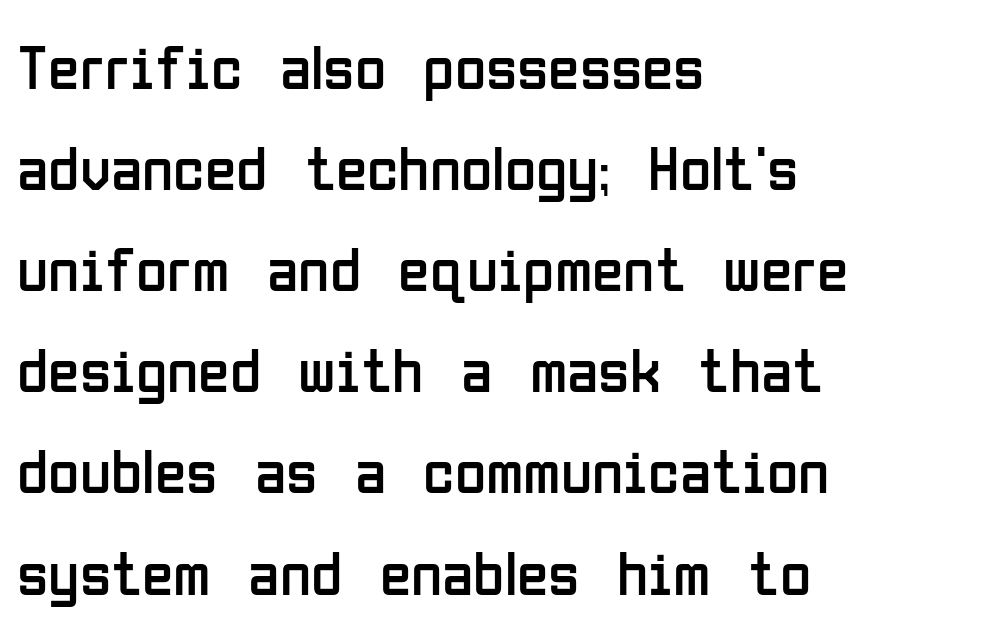
The image shows 64 px regular-weight, condensed sans-serif type, upright; set left-aligned, normal line spacing (1.58x), normal letter spacing, not underlined; low stroke contrast and a medium x-height.
